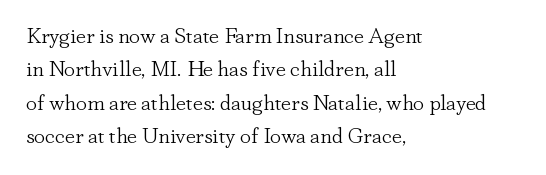
{"italic": "no", "bold": "no", "underline": "no", "align": "left", "line_spacing": "normal", "line_spacing_ratio": 1.52, "letter_spacing": "normal", "letter_spacing_em": 0.0, "glyph_px": 22}
